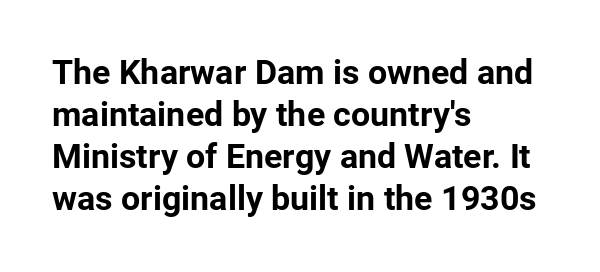
{"serif": "no", "italic": "no", "bold": "yes", "weight": "bold", "width": "normal", "stroke_contrast": "low", "x_height": "medium", "monospaced": "no", "underline": "no", "align": "left", "line_spacing_ratio": 1.24, "letter_spacing": "normal", "letter_spacing_em": 0.0, "glyph_px": 34}
